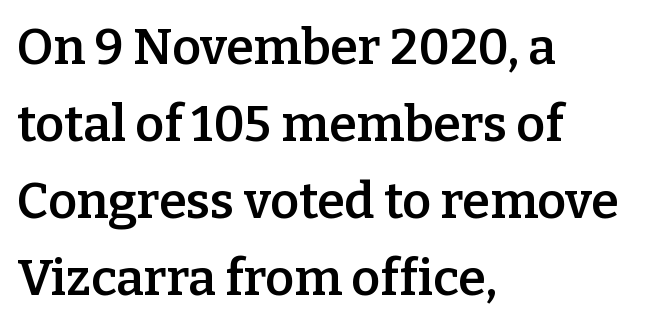
{"serif": "yes", "italic": "no", "bold": "semi", "weight": "semibold", "width": "normal", "stroke_contrast": "low", "x_height": "medium", "monospaced": "no", "underline": "no", "align": "left", "line_spacing": "normal", "line_spacing_ratio": 1.54, "letter_spacing": "normal", "letter_spacing_em": 0.0, "glyph_px": 50}
